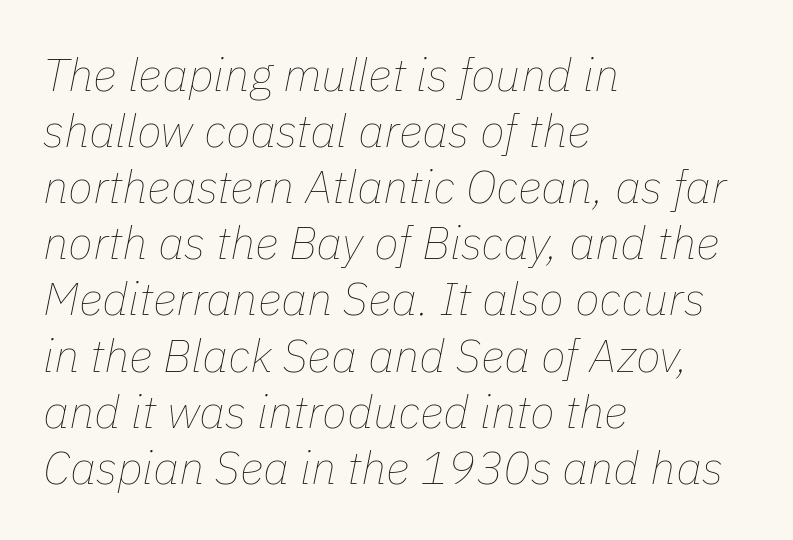
The image shows 46 px thin type, italic (leaning right); set left-aligned, line spacing 1.22x, normal letter spacing, not underlined; low stroke contrast and a medium x-height.
